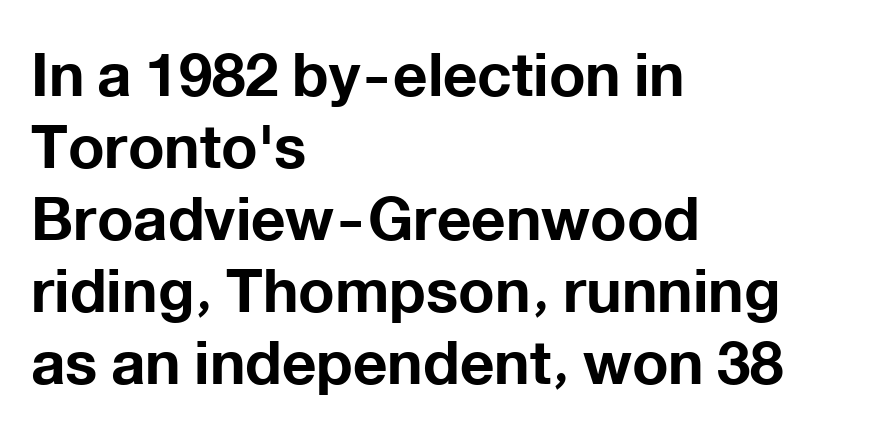
Q: Is the text bold? A: Yes.
Q: Is the text italic (slanted)? A: No, it is upright.
Q: Is the typeface a serif or a sans-serif typeface? A: Sans-serif.
Q: Is the text underlined? A: No.
Q: How is the paragraph aligned? A: Left-aligned.
Q: Is the spacing between letters normal or unusually wide? A: Normal.
Q: Width (condensed, normal, or wide)? A: Normal.
Q: Stroke contrast? A: Low.
Q: x-height? A: Medium.
Q: Monospaced? A: No.
